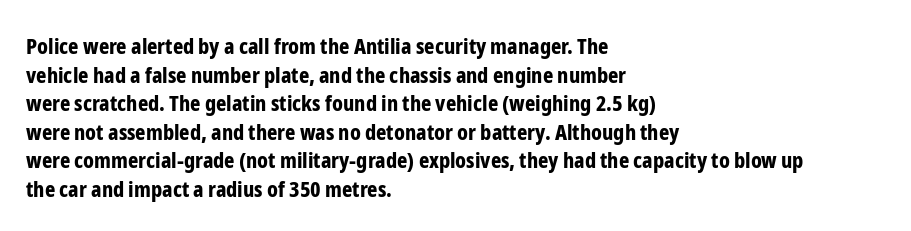
{"italic": "no", "bold": "yes", "underline": "no", "align": "left", "line_spacing": "normal", "line_spacing_ratio": 1.3, "letter_spacing": "normal", "letter_spacing_em": 0.0, "glyph_px": 22}
